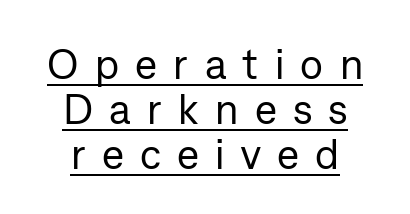
The image shows 42 px regular-weight sans-serif type, upright; set centered, tight line spacing (1.07x), unusually wide letter spacing (+0.39 em), underlined; low stroke contrast and a medium x-height.
